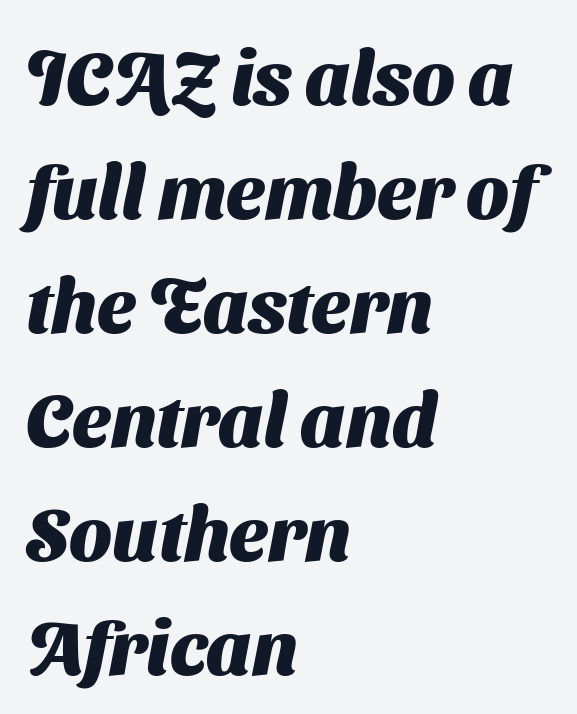
{"serif": "no", "bold": "yes", "weight": "heavy", "width": "normal", "stroke_contrast": "medium", "x_height": "medium", "monospaced": "no", "underline": "no", "align": "left", "line_spacing": "normal", "line_spacing_ratio": 1.5, "letter_spacing": "normal", "letter_spacing_em": 0.0, "glyph_px": 76}
